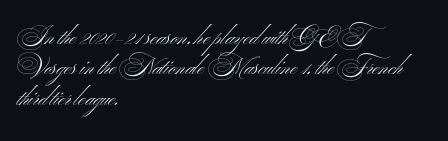
{"bold": "no", "underline": "no", "align": "left", "line_spacing": "normal", "line_spacing_ratio": 1.32, "letter_spacing": "normal", "letter_spacing_em": 0.0, "glyph_px": 23}
